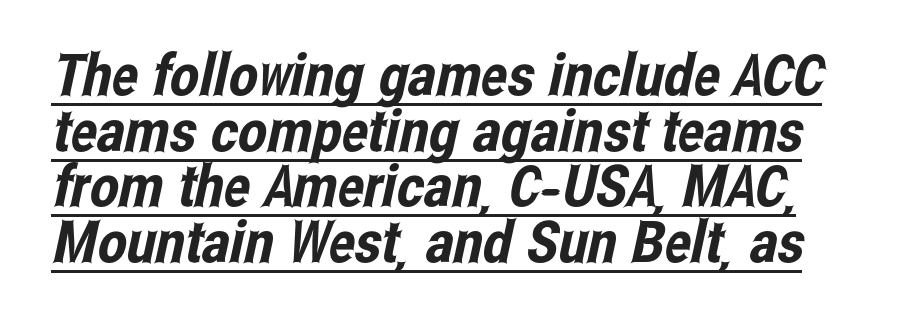
{"serif": "no", "width": "condensed", "stroke_contrast": "low", "x_height": "medium", "monospaced": "no", "underline": "yes", "line_spacing": "tight", "line_spacing_ratio": 0.96, "letter_spacing": "normal", "letter_spacing_em": 0.0, "glyph_px": 58}
